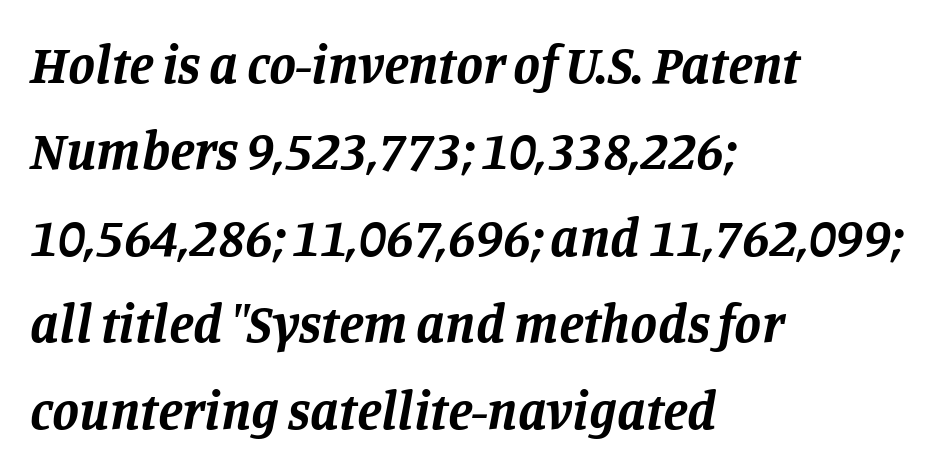
Q: Is the text bold? A: Yes.
Q: Is the text italic (slanted)? A: Yes, it leans right by about 11 degrees.
Q: Is the typeface a serif or a sans-serif typeface? A: Serif.
Q: Is the text underlined? A: No.
Q: How is the paragraph aligned? A: Left-aligned.
Q: Is the spacing between letters normal or unusually wide? A: Normal.
Q: Is the spacing between lines tight, normal or loose? A: Normal.
Q: Width (condensed, normal, or wide)? A: Normal.
Q: Stroke contrast? A: Low.
Q: x-height? A: Large.
Q: Monospaced? A: No.
